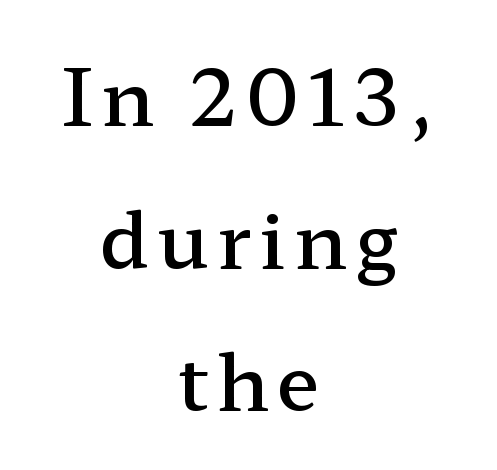
Q: Is the text bold? A: Semi-bold.
Q: Is the text italic (slanted)? A: No, it is upright.
Q: Is the typeface a serif or a sans-serif typeface? A: Serif.
Q: Is the text underlined? A: No.
Q: How is the paragraph aligned? A: Centered.
Q: Width (condensed, normal, or wide)? A: Wide.
Q: Stroke contrast? A: Low.
Q: x-height? A: Medium.
Q: Monospaced? A: No.
